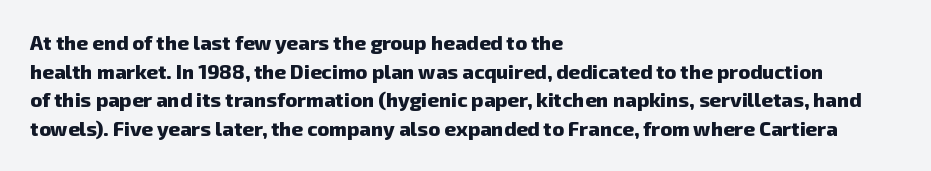
The lines sit at an ordinary, default distance from one another. These lines keep a tight, regular rhythm from letter to letter. How heavy is the stroke? Heavy — this is a bold. Clear beneath every line of the passage. Compared with a centered layout, this one pins lines to the left instead.
